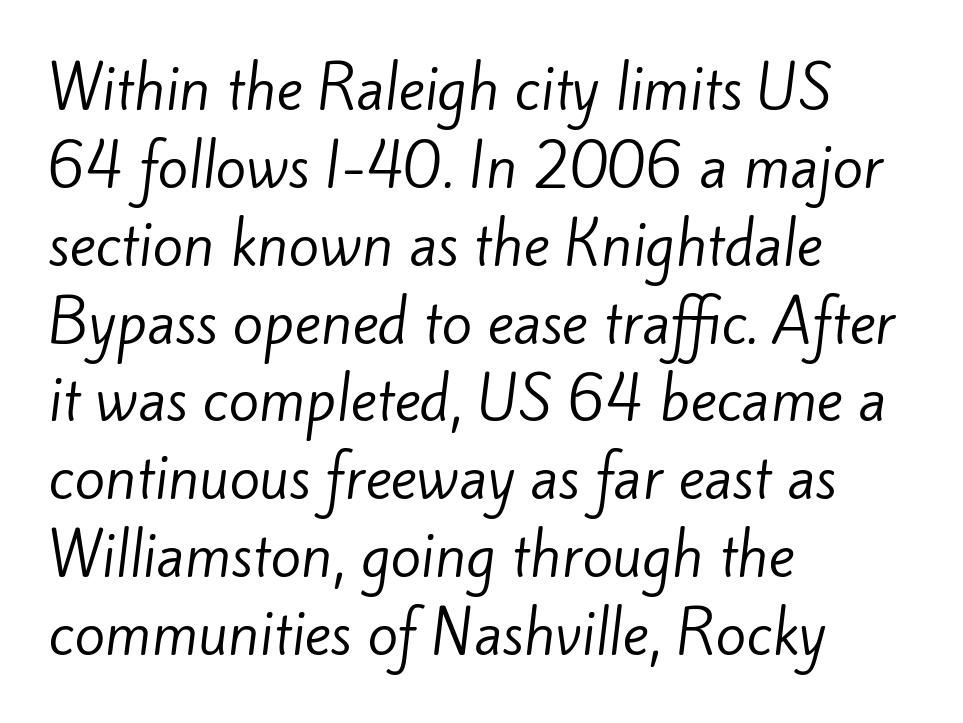
The image shows 56 px regular-weight sans-serif type; set left-aligned, normal line spacing (1.39x), normal letter spacing, not underlined; low stroke contrast and a small x-height.
